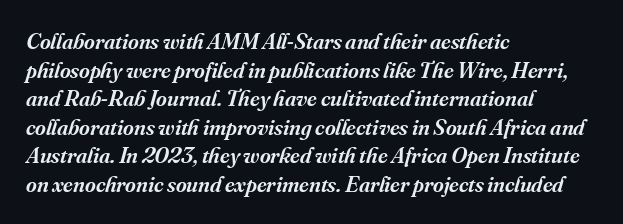
Slanted lettering throughout. All the whitespace from short lines collects on the right. The horizontal fit of the characters is conventional and even. Students, this is semibold: more ink than regular, less than bold. Descenders are the only things crossing below the line.
